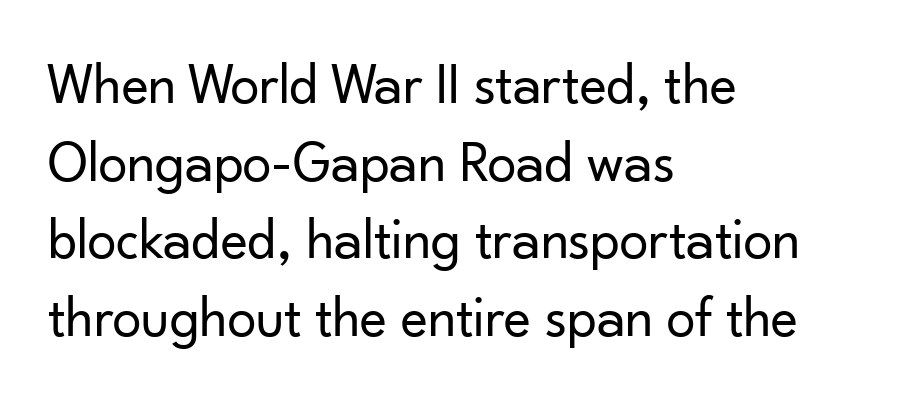
The image shows 58 px regular-weight sans-serif type, upright; set left-aligned, normal line spacing (1.34x), normal letter spacing, not underlined; low stroke contrast and a small x-height.
